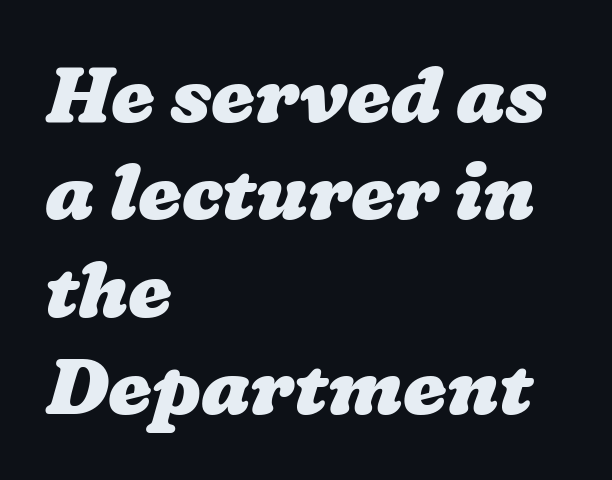
{"bold": "yes", "weight": "heavy", "width": "wide", "stroke_contrast": "low", "x_height": "medium", "monospaced": "no", "underline": "no", "align": "left", "line_spacing": "normal", "line_spacing_ratio": 1.25, "letter_spacing": "normal", "letter_spacing_em": 0.0, "glyph_px": 78}
